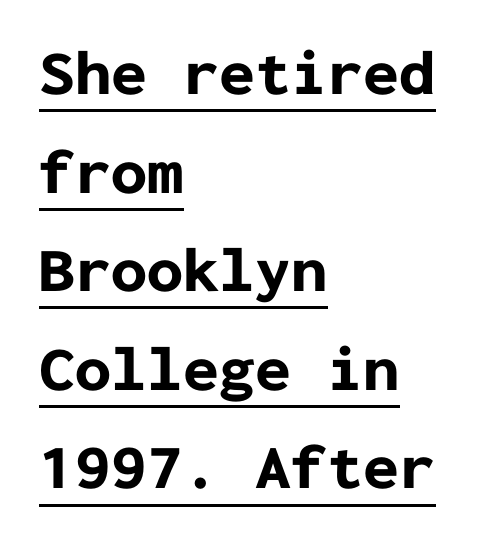
{"serif": "no", "italic": "no", "bold": "yes", "weight": "bold", "width": "normal", "stroke_contrast": "low", "x_height": "medium", "monospaced": "yes", "underline": "yes", "align": "left", "line_spacing": "normal", "line_spacing_ratio": 1.54, "letter_spacing": "normal", "letter_spacing_em": 0.0, "glyph_px": 64}
